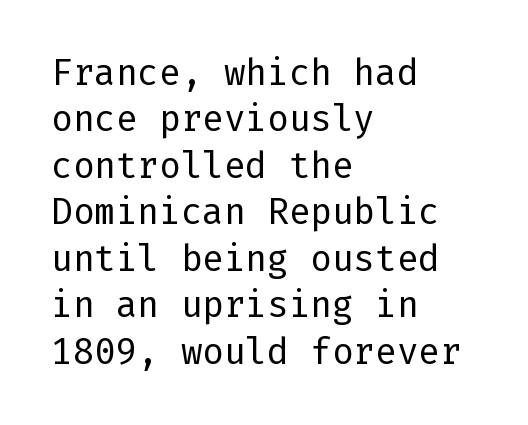
Q: Is the text bold? A: No.
Q: Is the text italic (slanted)? A: No, it is upright.
Q: Is the typeface a serif or a sans-serif typeface? A: Sans-serif.
Q: Is the text underlined? A: No.
Q: How is the paragraph aligned? A: Left-aligned.
Q: Is the spacing between letters normal or unusually wide? A: Normal.
Q: Is the spacing between lines tight, normal or loose? A: Normal.
Q: Width (condensed, normal, or wide)? A: Normal.
Q: Stroke contrast? A: Low.
Q: x-height? A: Medium.
